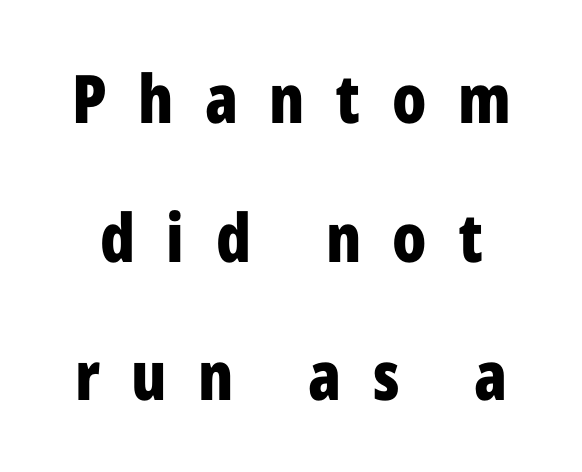
Characters remain perfectly vertical along every line. Heavy, bold letterforms. You could only call the tracking loose — the letters float apart. Font category for this specimen: sans-serif.
